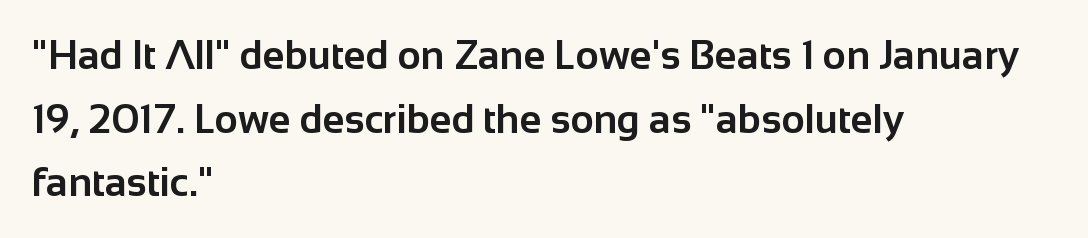
{"serif": "no", "italic": "no", "bold": "yes", "weight": "bold", "width": "normal", "stroke_contrast": "low", "x_height": "medium", "monospaced": "no", "underline": "no", "align": "left", "line_spacing": "normal", "line_spacing_ratio": 1.59, "letter_spacing": "normal", "letter_spacing_em": 0.0, "glyph_px": 40}
